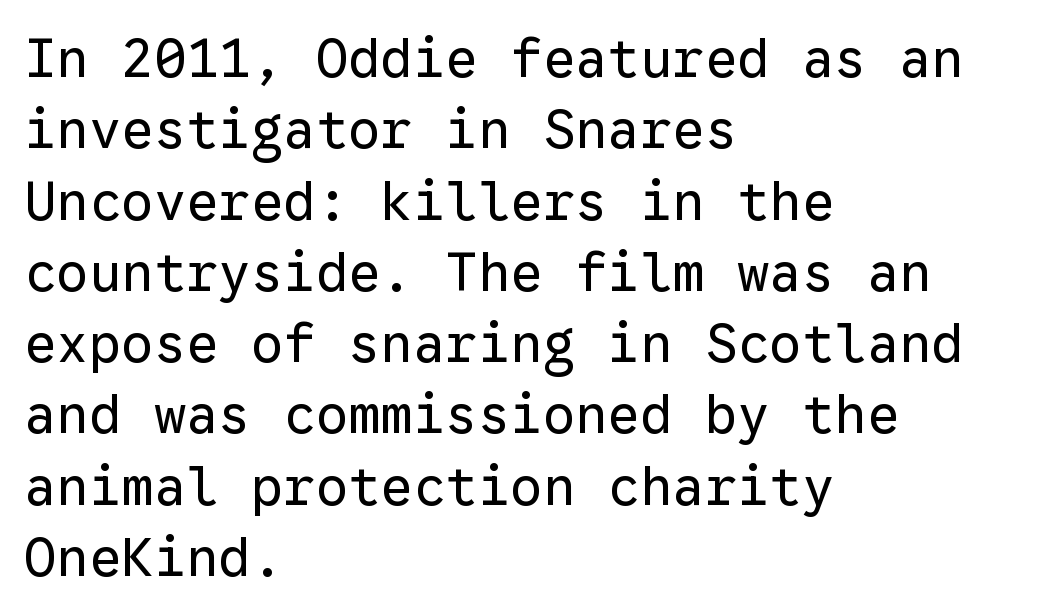
{"serif": "no", "italic": "no", "bold": "no", "weight": "regular", "width": "normal", "stroke_contrast": "low", "x_height": "medium", "monospaced": "yes", "underline": "no", "align": "left", "line_spacing": "normal", "line_spacing_ratio": 1.32, "letter_spacing": "normal", "letter_spacing_em": 0.0, "glyph_px": 54}
